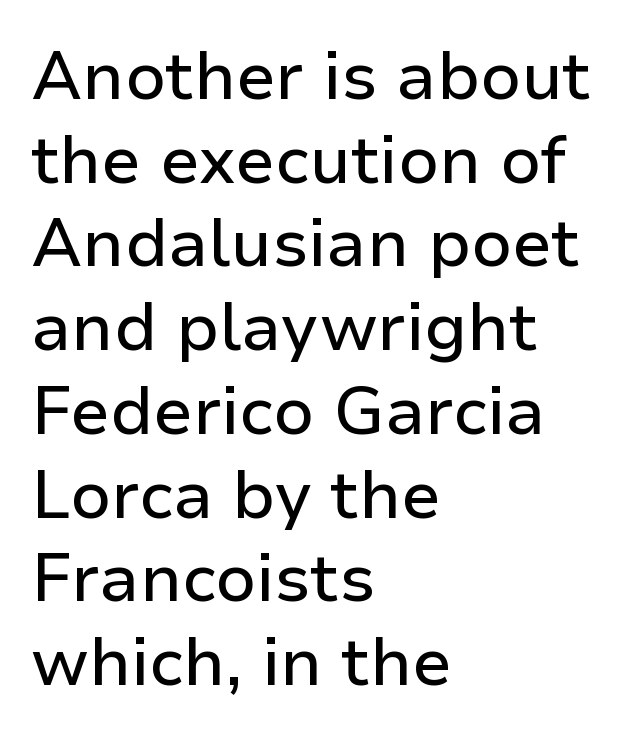
Quick note: not italic, upright. Glyph-to-glyph distance matches everyday printed text. The rendering uses natural spacing where letterforms have individual widths. One glance says typical: line gaps are just what's usual. This is sans-serif lettering, the kind often seen on screens and signage.
